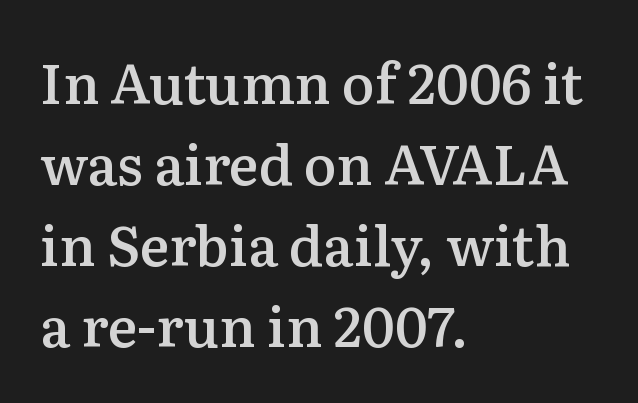
{"serif": "yes", "italic": "no", "bold": "semi", "weight": "semibold", "width": "normal", "stroke_contrast": "medium", "x_height": "medium", "monospaced": "no", "underline": "no", "align": "left", "line_spacing": "normal", "line_spacing_ratio": 1.47, "letter_spacing": "normal", "letter_spacing_em": 0.0, "glyph_px": 55}
